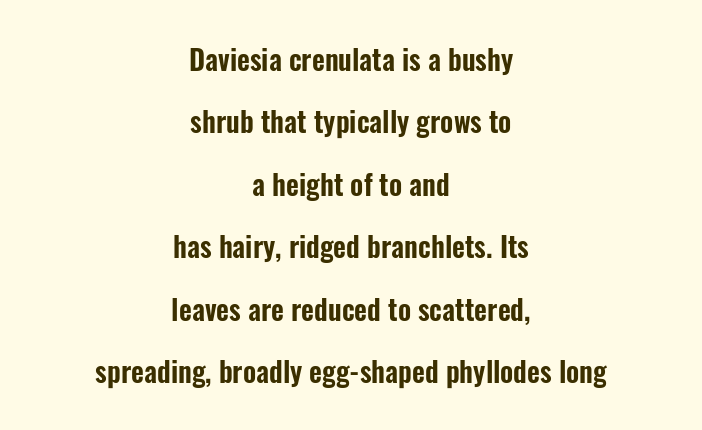
The image shows 28 px condensed sans-serif type, upright; set centered, loose line spacing (2.23x), normal letter spacing, not underlined; low stroke contrast and a medium x-height.
